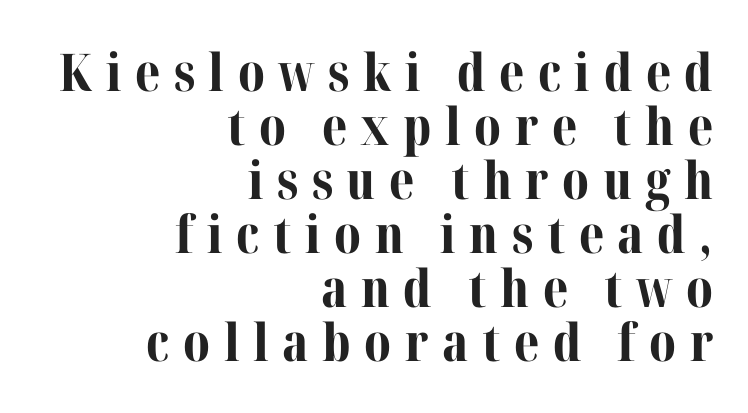
Q: Is the text bold? A: Yes.
Q: Is the text italic (slanted)? A: No, it is upright.
Q: Is the typeface a serif or a sans-serif typeface? A: Serif.
Q: Is the text underlined? A: No.
Q: How is the paragraph aligned? A: Right-aligned.
Q: Is the spacing between letters normal or unusually wide? A: Unusually wide.
Q: Is the spacing between lines tight, normal or loose? A: Tight.
Q: Width (condensed, normal, or wide)? A: Normal.
Q: Stroke contrast? A: Medium.
Q: x-height? A: Medium.
Q: Monospaced? A: No.
